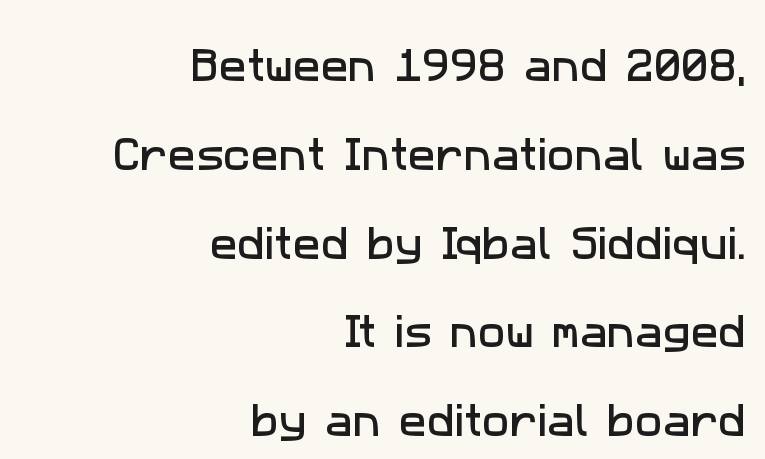
Q: Is the typeface a serif or a sans-serif typeface? A: Sans-serif.
Q: Is the text underlined? A: No.
Q: How is the paragraph aligned? A: Right-aligned.
Q: Is the spacing between letters normal or unusually wide? A: Normal.
Q: Is the spacing between lines tight, normal or loose? A: Loose.
Q: Width (condensed, normal, or wide)? A: Normal.
Q: Stroke contrast? A: Low.
Q: x-height? A: Medium.
Q: Monospaced? A: No.
